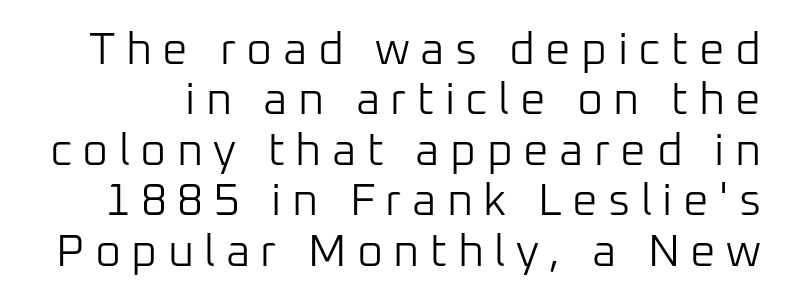
Q: Is the text bold? A: No.
Q: Is the text italic (slanted)? A: No, it is upright.
Q: Is the typeface a serif or a sans-serif typeface? A: Sans-serif.
Q: Is the text underlined? A: No.
Q: Is the spacing between letters normal or unusually wide? A: Unusually wide.
Q: Is the spacing between lines tight, normal or loose? A: Tight.
Q: Width (condensed, normal, or wide)? A: Normal.
Q: Stroke contrast? A: Low.
Q: x-height? A: Medium.
Q: Monospaced? A: No.
